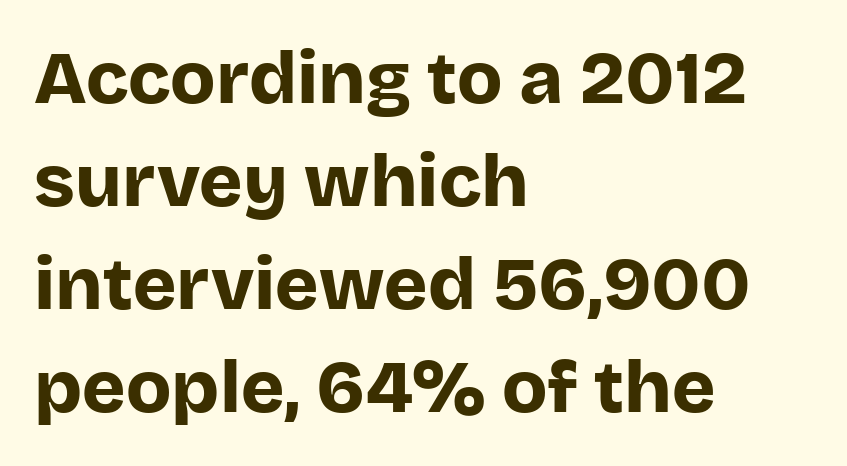
{"serif": "no", "italic": "no", "bold": "yes", "weight": "bold", "width": "normal", "stroke_contrast": "low", "x_height": "large", "monospaced": "no", "underline": "no", "align": "left", "line_spacing": "normal", "line_spacing_ratio": 1.39, "letter_spacing": "normal", "letter_spacing_em": 0.0, "glyph_px": 74}
